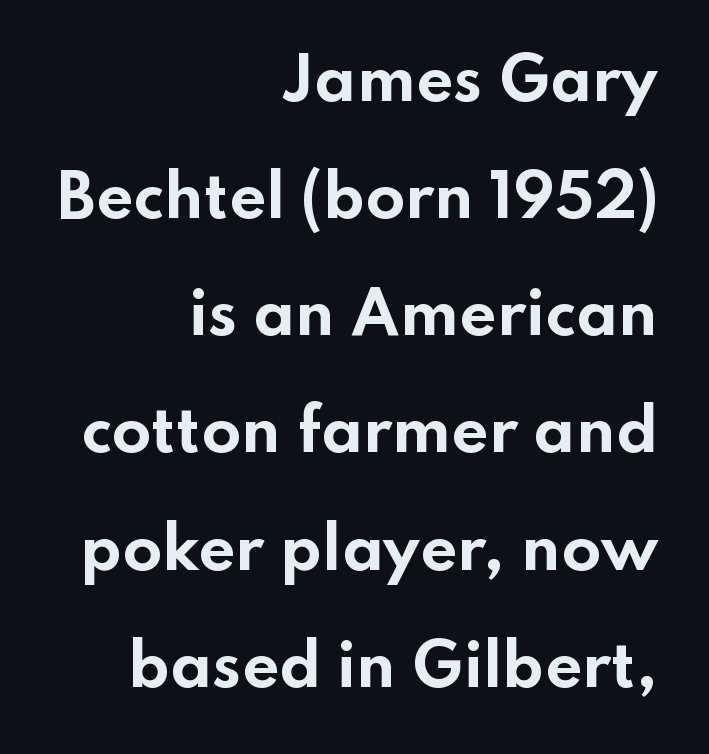
Q: Is the text bold? A: Yes.
Q: Is the text italic (slanted)? A: No, it is upright.
Q: Is the typeface a serif or a sans-serif typeface? A: Sans-serif.
Q: Is the text underlined? A: No.
Q: How is the paragraph aligned? A: Right-aligned.
Q: Is the spacing between letters normal or unusually wide? A: Normal.
Q: Is the spacing between lines tight, normal or loose? A: Loose.
Q: Width (condensed, normal, or wide)? A: Wide.
Q: Stroke contrast? A: Low.
Q: x-height? A: Small.
Q: Monospaced? A: No.
